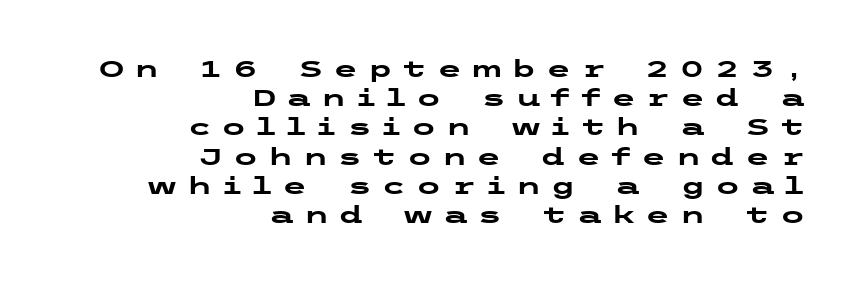
The image shows 23 px bold type, upright; set right-aligned, normal line spacing (1.27x), unusually wide letter spacing (+0.41 em), not underlined.
